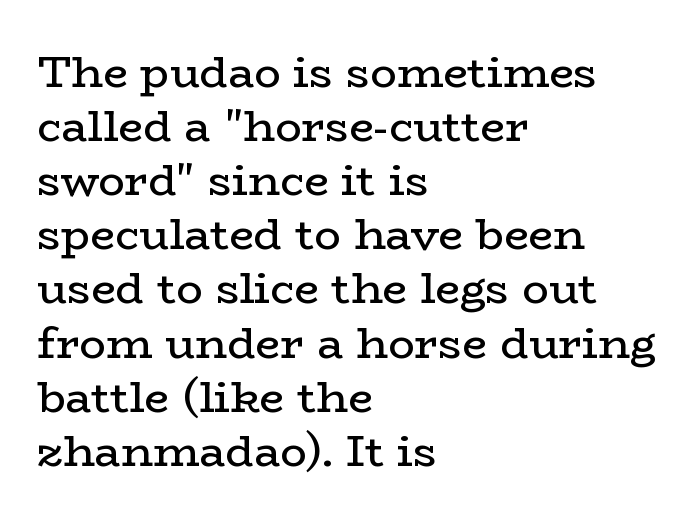
The image shows 44 px regular-weight, wide serif type, upright; set left-aligned, line spacing 1.23x, normal letter spacing, not underlined; low stroke contrast and a medium x-height.
